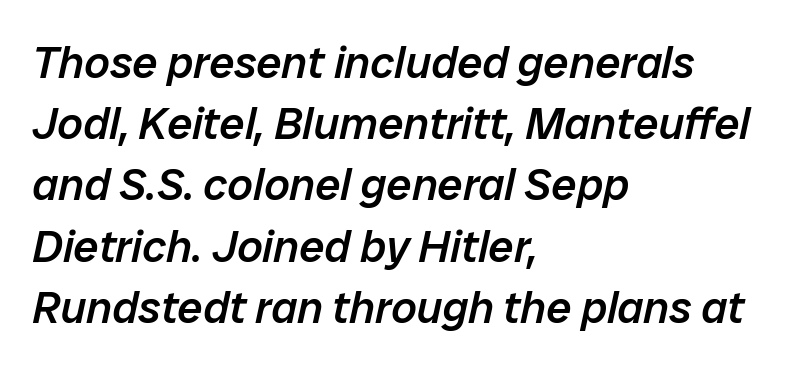
Reading down the column, the eye jumps a familiar distance to each next line. Leftover space on each line is placed entirely after the last word. There's an unmistakable incline to the writing here. Each row of text sits above clean, open space. You could call the tracking neutral — neither tight nor loose.
